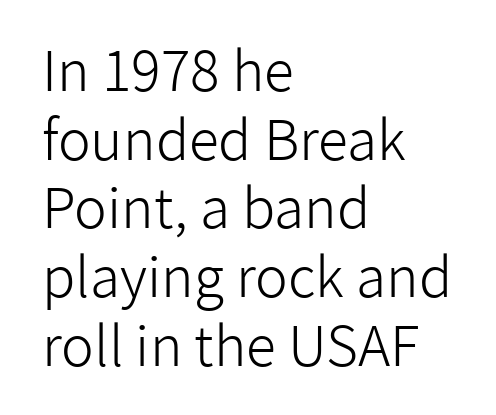
Q: Is the text bold? A: No.
Q: Is the text italic (slanted)? A: No, it is upright.
Q: Is the typeface a serif or a sans-serif typeface? A: Sans-serif.
Q: Is the text underlined? A: No.
Q: How is the paragraph aligned? A: Left-aligned.
Q: Is the spacing between letters normal or unusually wide? A: Normal.
Q: Is the spacing between lines tight, normal or loose? A: Normal.
Q: Width (condensed, normal, or wide)? A: Normal.
Q: Stroke contrast? A: Low.
Q: x-height? A: Medium.
Q: Monospaced? A: No.
